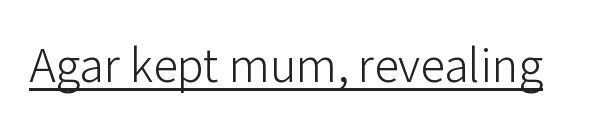
{"serif": "no", "italic": "no", "bold": "no", "weight": "light", "width": "normal", "stroke_contrast": "low", "x_height": "medium", "monospaced": "no", "underline": "yes", "letter_spacing": "normal", "letter_spacing_em": 0.0, "glyph_px": 45}
